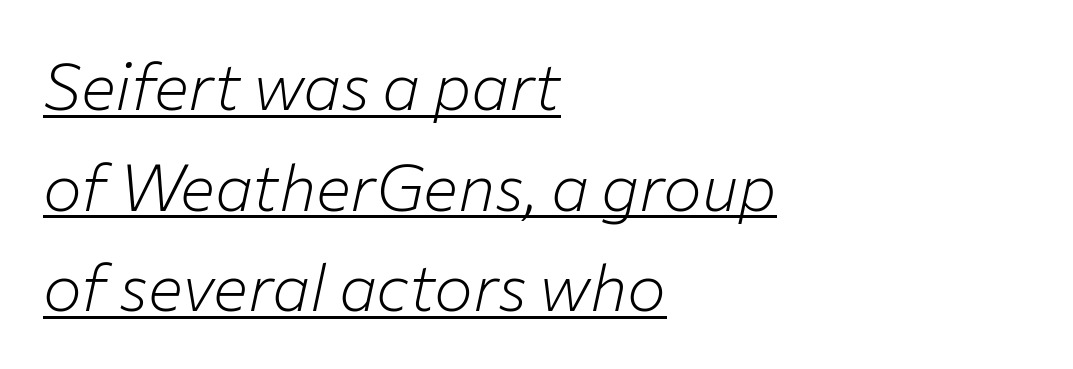
Is the stroke heavy? The answer is a plain regular-or-lighter. The passage shown has conventional tracking throughout. The ragged edge is on the right, which tells us the setting is flush left. Does a line run under the words? Yes, clearly. Notice how descenders clear the ascenders below comfortably — that's standard leading. Is this a fixed-width face? No — the glyphs have proportional, varying widths.
